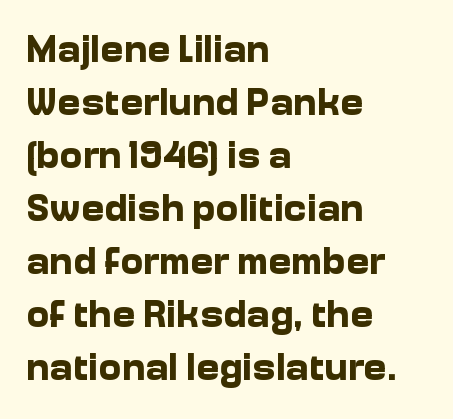
The image shows 39 px bold sans-serif type, upright; set left-aligned, normal line spacing (1.36x), normal letter spacing, not underlined; low stroke contrast and a medium x-height.
